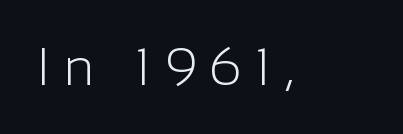
{"serif": "no", "italic": "no", "bold": "no", "weight": "light", "width": "normal", "stroke_contrast": "low", "x_height": "medium", "monospaced": "no", "underline": "no", "letter_spacing": "wide", "letter_spacing_em": 0.27, "glyph_px": 52}
